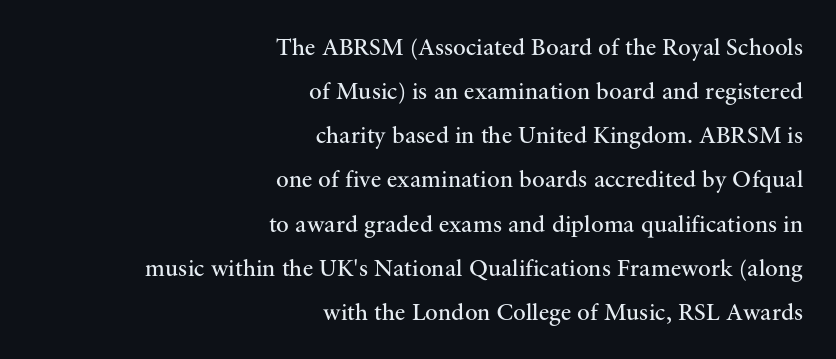
The image shows 24 px text type, upright; set right-aligned, line spacing 1.84x, normal letter spacing, not underlined.
